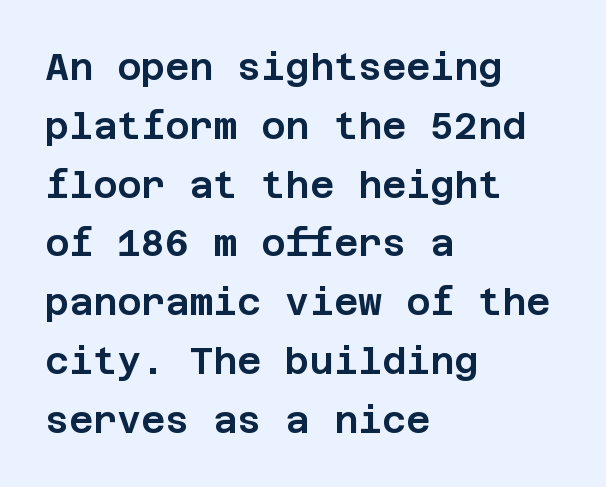
Q: Is the text italic (slanted)? A: No, it is upright.
Q: Is the typeface a serif or a sans-serif typeface? A: Sans-serif.
Q: Is the text underlined? A: No.
Q: How is the paragraph aligned? A: Left-aligned.
Q: Is the spacing between letters normal or unusually wide? A: Normal.
Q: Is the spacing between lines tight, normal or loose? A: Normal.
Q: Width (condensed, normal, or wide)? A: Normal.
Q: Stroke contrast? A: Low.
Q: x-height? A: Large.
